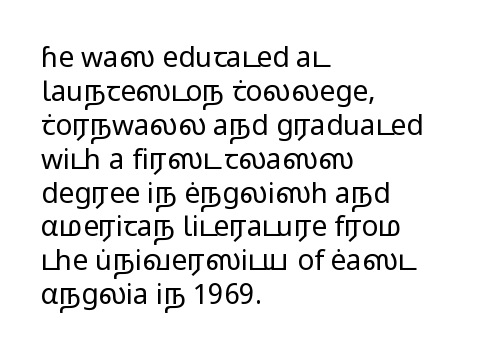
The image shows 28 px regular-weight, wide sans-serif type, upright; set left-aligned, line spacing 1.21x, normal letter spacing, not underlined; low stroke contrast and a medium x-height.
